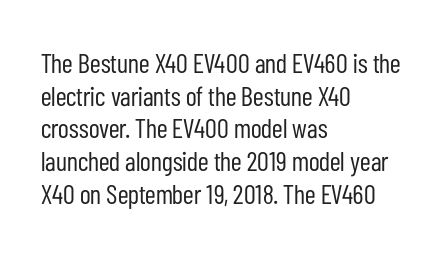
Q: Is the text bold? A: No.
Q: Is the text italic (slanted)? A: No, it is upright.
Q: Is the text underlined? A: No.
Q: How is the paragraph aligned? A: Left-aligned.
Q: Is the spacing between letters normal or unusually wide? A: Normal.
